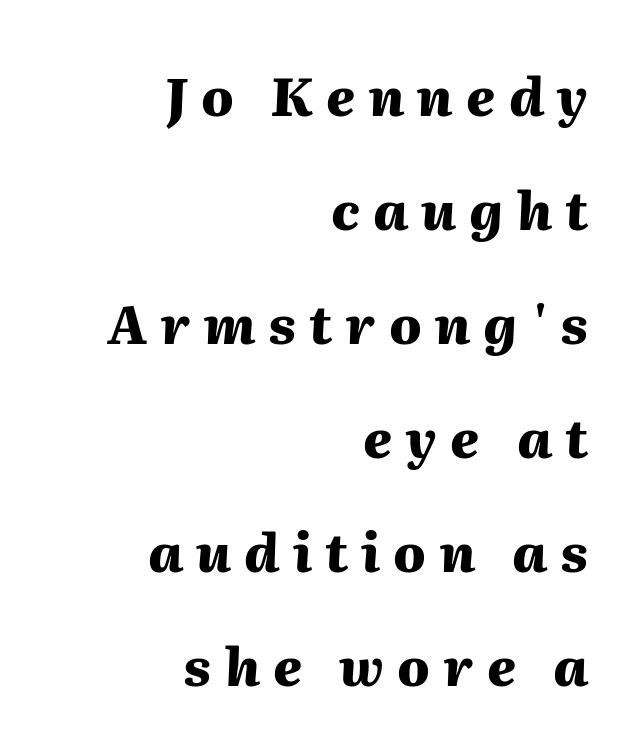
The image shows 53 px heavy type, italic (leaning right); set right-aligned, loose line spacing (2.15x), unusually wide letter spacing (+0.25 em), not underlined; medium stroke contrast and a medium x-height.
